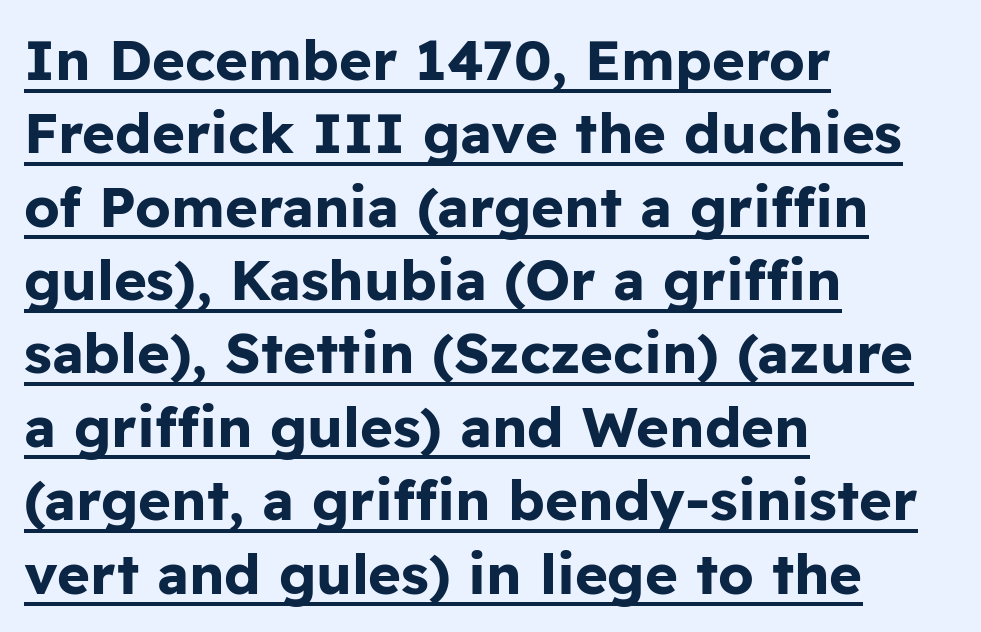
Honestly, the letter spacing is just normal — you wouldn't notice it. On the weight axis this lands at bold, roughly 700. In designer terms, the underline attribute is active on this setting. These lines are composed in type without serifs. Does the leading feel generous? No, just average. This is roman type, the default non-slanted kind.
